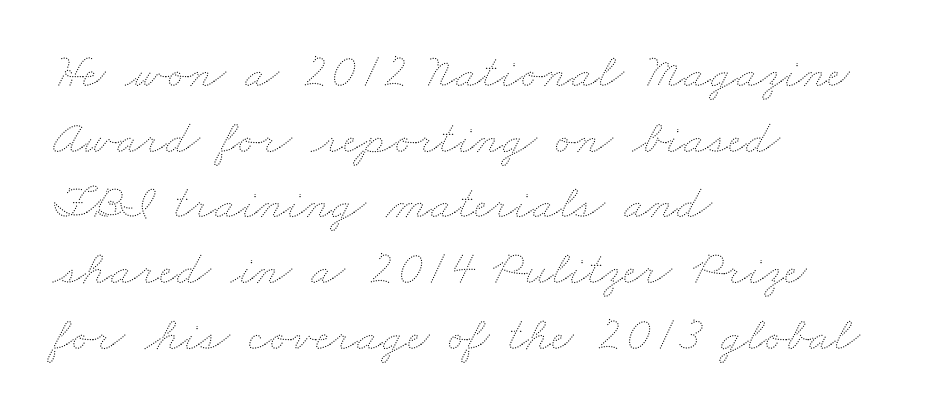
The image shows 49 px thin, wide type; set left-aligned, normal line spacing (1.34x), normal letter spacing, not underlined; medium stroke contrast and a small x-height.
